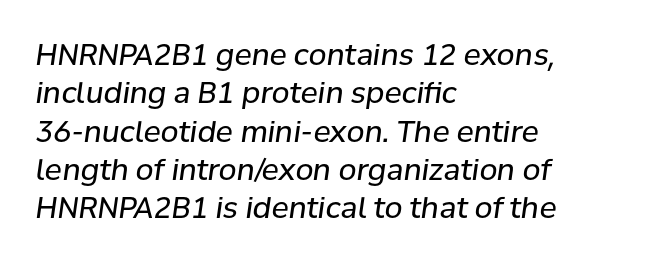
The image shows 29 px regular-weight type, italic (leaning right); set left-aligned, normal line spacing (1.32x), normal letter spacing, not underlined; low stroke contrast and a medium x-height.
